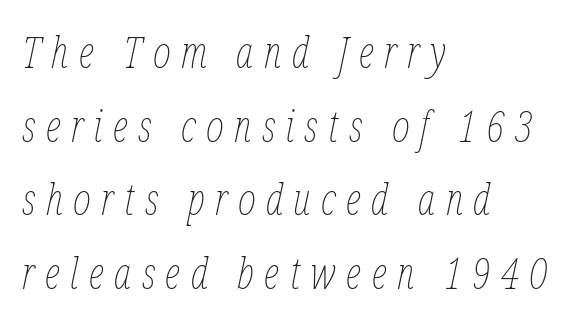
Q: Is the text bold? A: No.
Q: Is the text italic (slanted)? A: Yes, it leans right by about 12 degrees.
Q: Is the text underlined? A: No.
Q: How is the paragraph aligned? A: Left-aligned.
Q: Is the spacing between letters normal or unusually wide? A: Unusually wide.
Q: Width (condensed, normal, or wide)? A: Condensed.
Q: Stroke contrast? A: Low.
Q: x-height? A: Medium.
Q: Monospaced? A: No.
